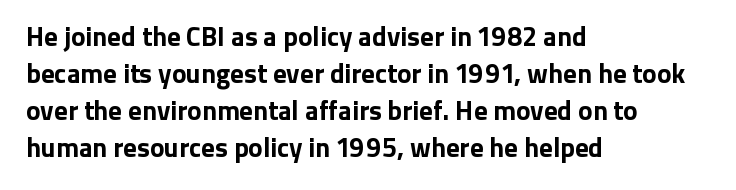
The image shows 27 px bold type, upright; set left-aligned, normal line spacing (1.37x), normal letter spacing, not underlined.
